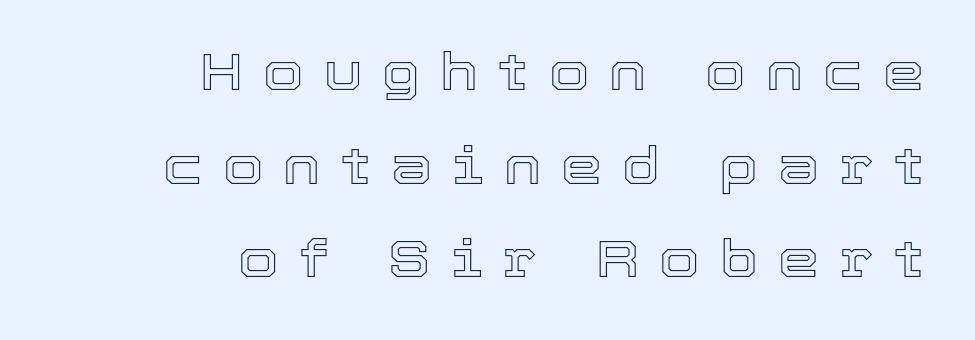
The line texture is sparse and dotted thanks to wide tracking. Do the characters align in a grid? No, the font is proportional. Glance below the letters and you will spot only blank space. Casual observation: everything's shoved over to the right. The lettering stays uniformly vertical, giving the passage a roman look.
